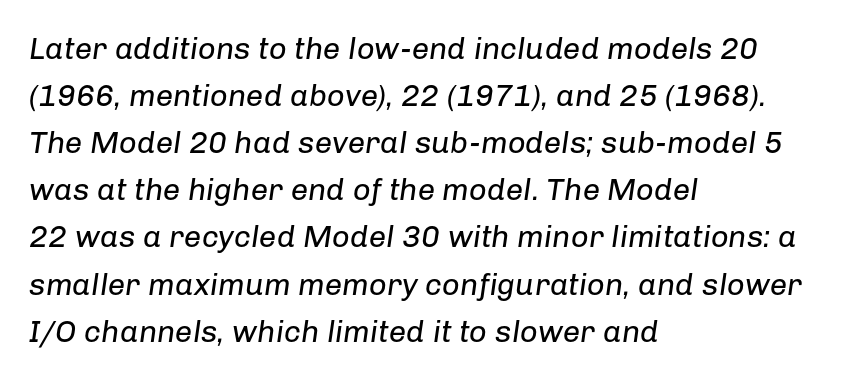
Compared with ordinary roman type, these characters are visibly tilted. Beneath every word, the page is bare. Casual observation: everything's shoved over to the left. No heavy texture on the line: the type isn't bold.
